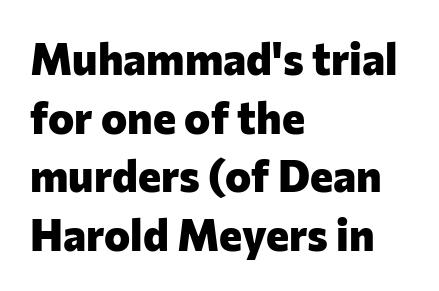
Spacing verdict: proportional, widths tailored to each character. No word sits above an underline. Look at the bottom of the vertical strokes: they stop flat, with no serifs. Regular leading. Spacing between characters is what you'd get straight out of the box. This rendering uses left alignment, leaving the right contour irregular.
